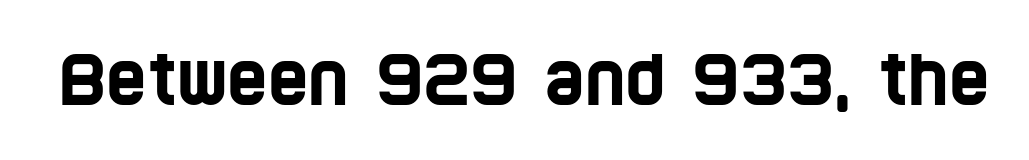
Bare-footed words on every line. The line texture is even and compact thanks to regular tracking. The passage shown is typeset with a sans-serif family. Spacing verdict: proportional, widths tailored to each character.
